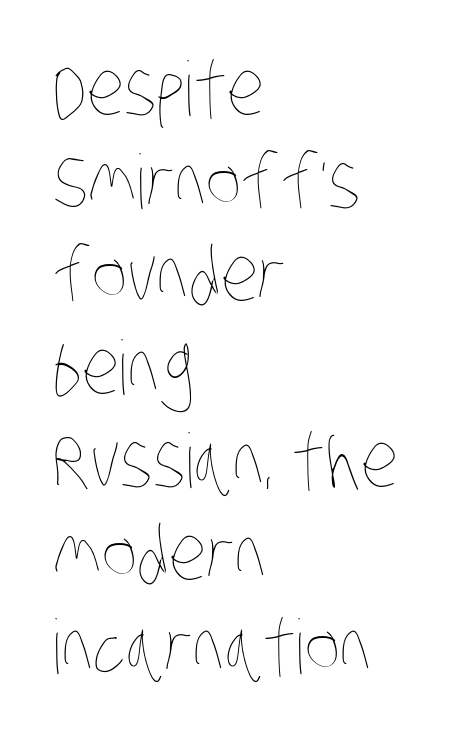
Q: Is the text bold? A: No.
Q: Is the text underlined? A: No.
Q: How is the paragraph aligned? A: Left-aligned.
Q: Is the spacing between letters normal or unusually wide? A: Normal.
Q: Width (condensed, normal, or wide)? A: Condensed.
Q: Stroke contrast? A: Low.
Q: x-height? A: Large.
Q: Monospaced? A: No.
